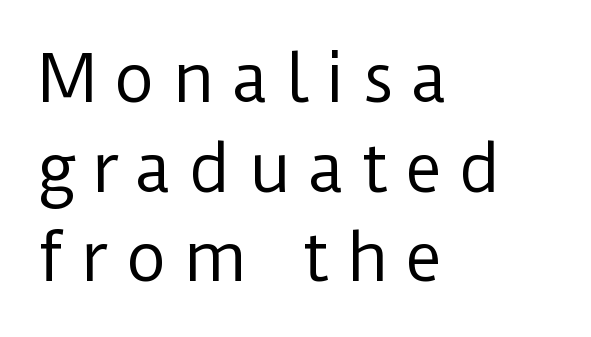
{"serif": "no", "italic": "no", "bold": "no", "weight": "regular", "width": "normal", "stroke_contrast": "low", "x_height": "medium", "monospaced": "no", "underline": "no", "align": "left", "line_spacing": "normal", "line_spacing_ratio": 1.4, "letter_spacing": "wide", "letter_spacing_em": 0.26, "glyph_px": 64}
